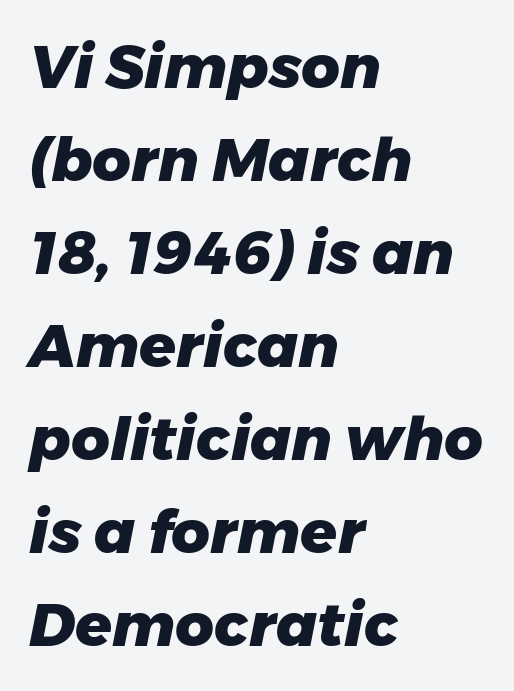
Q: Is the text bold? A: Yes.
Q: Is the text italic (slanted)? A: Yes, it leans right by about 11 degrees.
Q: Is the text underlined? A: No.
Q: How is the paragraph aligned? A: Left-aligned.
Q: Is the spacing between letters normal or unusually wide? A: Normal.
Q: Is the spacing between lines tight, normal or loose? A: Normal.
Q: Width (condensed, normal, or wide)? A: Normal.
Q: Stroke contrast? A: Low.
Q: x-height? A: Medium.
Q: Monospaced? A: No.
